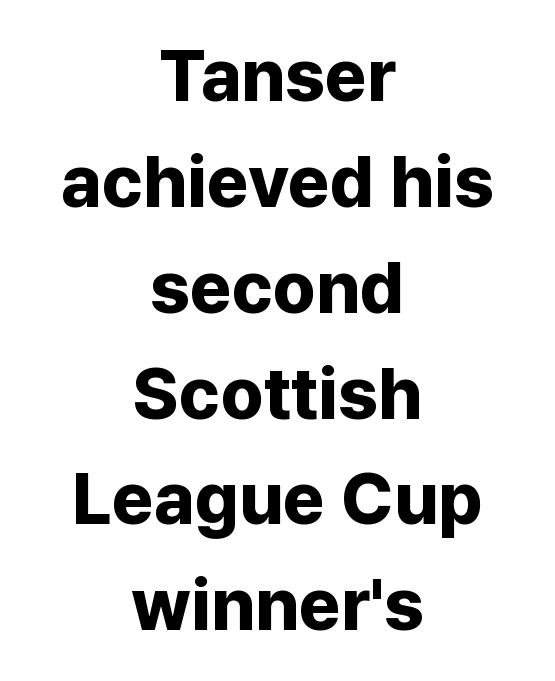
The image shows 72 px bold sans-serif type, upright; set centered, normal line spacing (1.47x), normal letter spacing, not underlined; low stroke contrast and a medium x-height.
